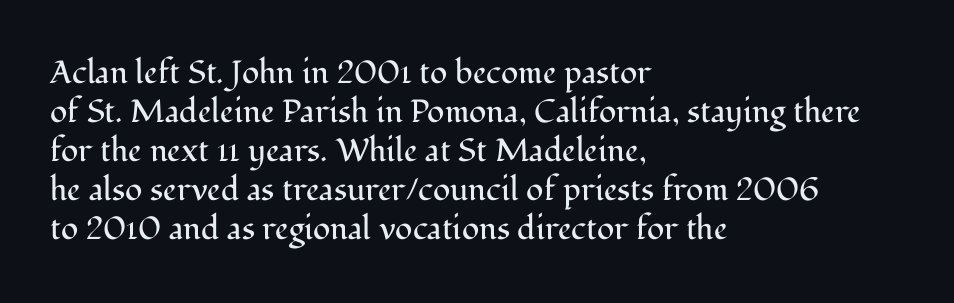
Q: Is the text bold? A: No.
Q: Is the text italic (slanted)? A: No, it is upright.
Q: Is the typeface a serif or a sans-serif typeface? A: Serif.
Q: Is the text underlined? A: No.
Q: How is the paragraph aligned? A: Left-aligned.
Q: Is the spacing between letters normal or unusually wide? A: Normal.
Q: Width (condensed, normal, or wide)? A: Normal.
Q: Stroke contrast? A: Medium.
Q: x-height? A: Medium.
Q: Monospaced? A: No.
